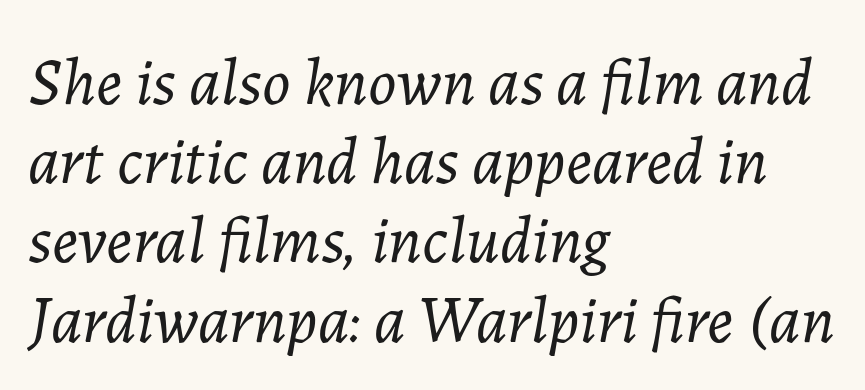
The image shows 66 px light type, italic (leaning right); set left-aligned, line spacing 1.2x, normal letter spacing, not underlined; low stroke contrast and a medium x-height.
